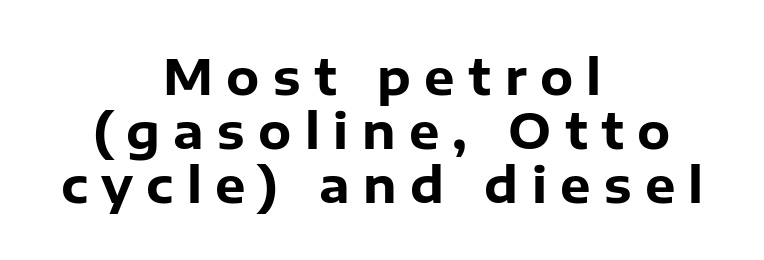
{"serif": "no", "italic": "no", "bold": "yes", "weight": "heavy", "width": "normal", "stroke_contrast": "low", "x_height": "medium", "monospaced": "no", "underline": "no", "align": "center", "line_spacing": "tight", "line_spacing_ratio": 1.13, "letter_spacing": "wide", "letter_spacing_em": 0.28, "glyph_px": 48}
